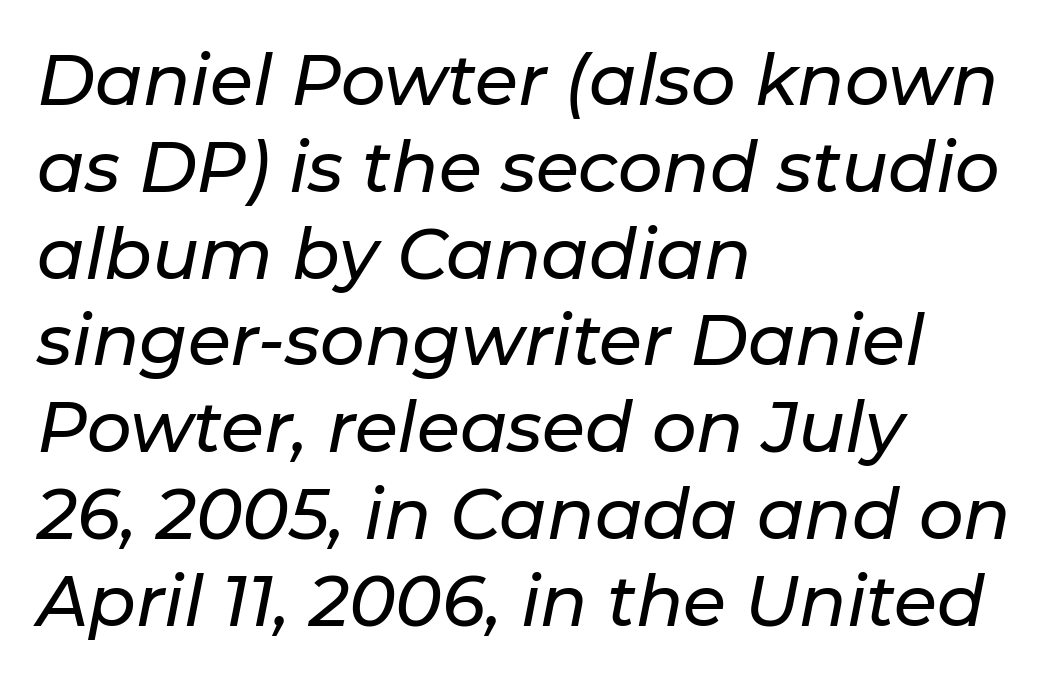
The image shows 70 px text type, italic (leaning right); set left-aligned, line spacing 1.24x, normal letter spacing, not underlined; low stroke contrast and a medium x-height.
